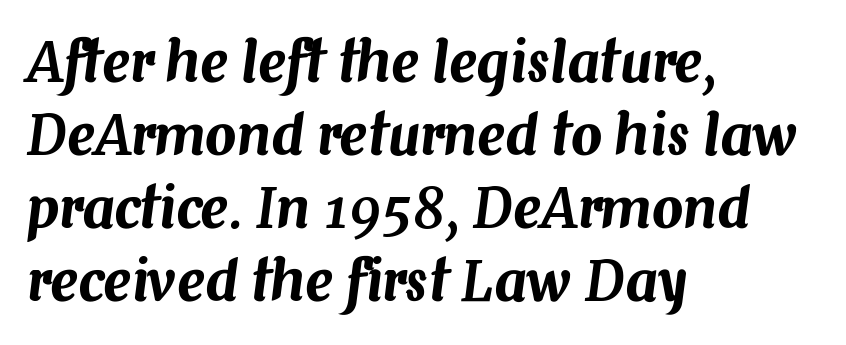
{"italic": "yes", "lean": "right", "slant_degrees": 7, "width": "normal", "stroke_contrast": "medium", "x_height": "medium", "monospaced": "no", "underline": "no", "align": "left", "line_spacing": "normal", "line_spacing_ratio": 1.33, "letter_spacing": "normal", "letter_spacing_em": 0.0, "glyph_px": 55}
